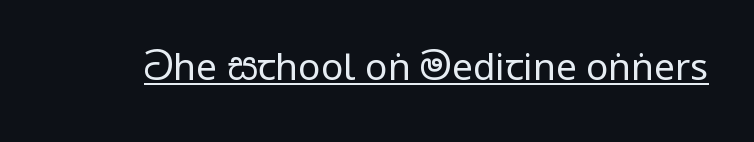
Q: Is the text bold? A: No.
Q: Is the text italic (slanted)? A: No, it is upright.
Q: Is the typeface a serif or a sans-serif typeface? A: Sans-serif.
Q: Is the text underlined? A: Yes.
Q: Is the spacing between letters normal or unusually wide? A: Normal.
Q: Width (condensed, normal, or wide)? A: Condensed.
Q: Stroke contrast? A: Low.
